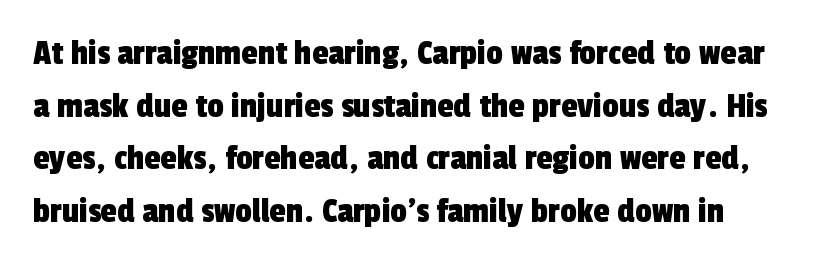
{"serif": "no", "width": "condensed", "x_height": "medium", "monospaced": "no", "underline": "no", "line_spacing": "normal", "line_spacing_ratio": 1.42, "letter_spacing": "normal", "letter_spacing_em": 0.0, "glyph_px": 37}
